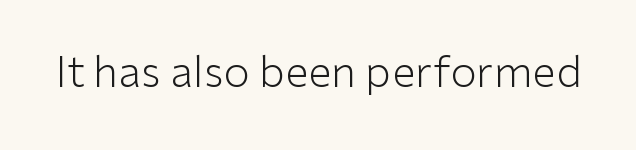
{"serif": "no", "italic": "no", "bold": "no", "weight": "light", "width": "normal", "stroke_contrast": "low", "x_height": "medium", "monospaced": "no", "underline": "no", "letter_spacing": "normal", "letter_spacing_em": 0.0, "glyph_px": 43}
